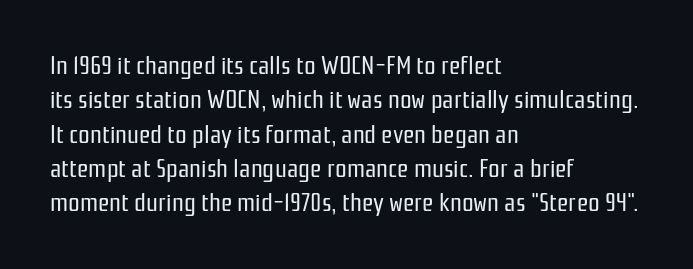
The image shows 26 px text type, upright; set left-aligned, normal line spacing (1.32x), normal letter spacing, not underlined.
